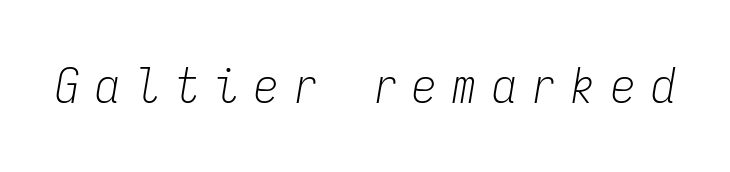
Check the space under the baseline: it is left empty. Looks like terminal output: every glyph gets an equal slot. Compared with ordinary roman type, these characters are visibly tilted. Students, note that the glyphs here are deliberately spaced far apart.
